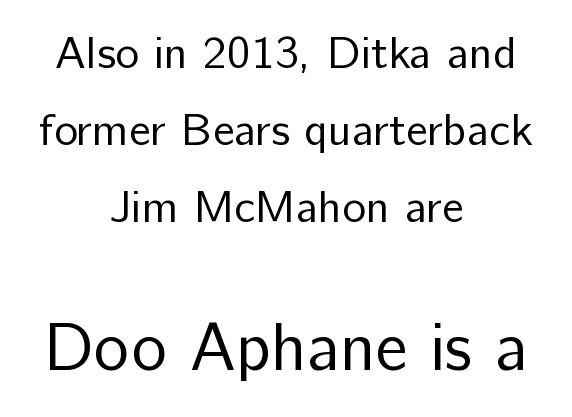
Block two is the big one; block one sits smaller above it. Does the lettering tilt? It doesn't — this is upright. Serif or sans? Sans — the stroke terminals are bare. Lines of text with bare space underneath.
